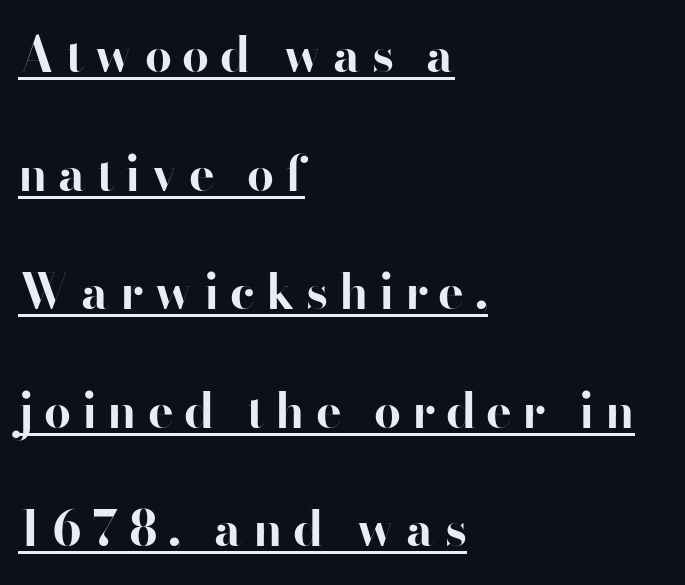
{"serif": "no", "italic": "no", "bold": "yes", "weight": "bold", "width": "normal", "stroke_contrast": "high", "x_height": "small", "monospaced": "no", "underline": "yes", "align": "left", "line_spacing": "loose", "line_spacing_ratio": 2.47, "letter_spacing": "wide", "letter_spacing_em": 0.22, "glyph_px": 48}
